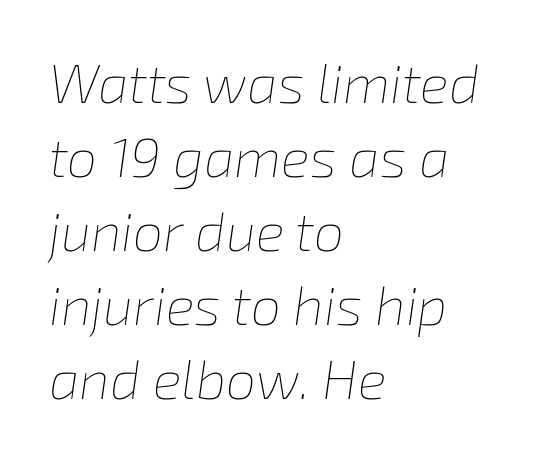
{"italic": "yes", "lean": "right", "slant_degrees": 8, "bold": "no", "weight": "thin", "width": "normal", "stroke_contrast": "low", "x_height": "medium", "monospaced": "no", "underline": "no", "align": "left", "line_spacing": "normal", "line_spacing_ratio": 1.37, "letter_spacing": "normal", "letter_spacing_em": 0.0, "glyph_px": 54}
